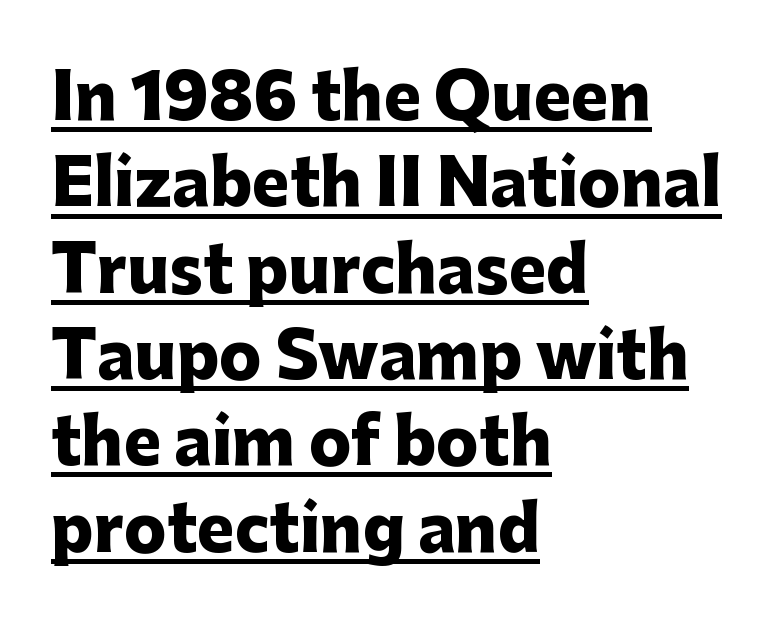
{"serif": "no", "italic": "no", "bold": "yes", "weight": "heavy", "width": "normal", "stroke_contrast": "low", "x_height": "medium", "monospaced": "no", "underline": "yes", "align": "left", "line_spacing": "normal", "line_spacing_ratio": 1.37, "letter_spacing": "normal", "letter_spacing_em": 0.0, "glyph_px": 63}
